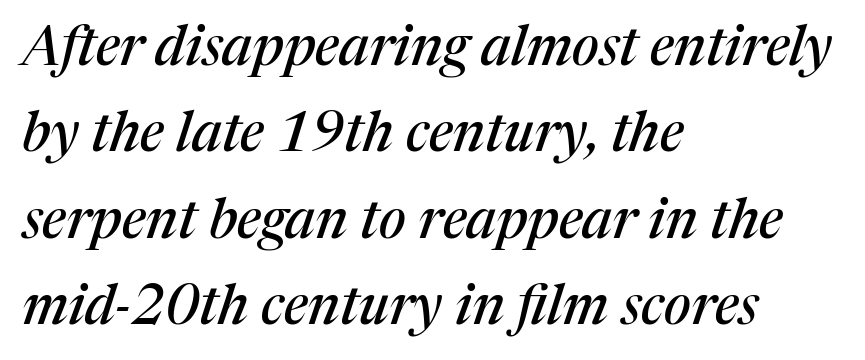
Q: Is the text italic (slanted)? A: Yes, it leans right by about 17 degrees.
Q: Is the typeface a serif or a sans-serif typeface? A: Serif.
Q: Is the text underlined? A: No.
Q: How is the paragraph aligned? A: Left-aligned.
Q: Is the spacing between letters normal or unusually wide? A: Normal.
Q: Is the spacing between lines tight, normal or loose? A: Normal.
Q: Width (condensed, normal, or wide)? A: Normal.
Q: Stroke contrast? A: Medium.
Q: x-height? A: Medium.
Q: Monospaced? A: No.
